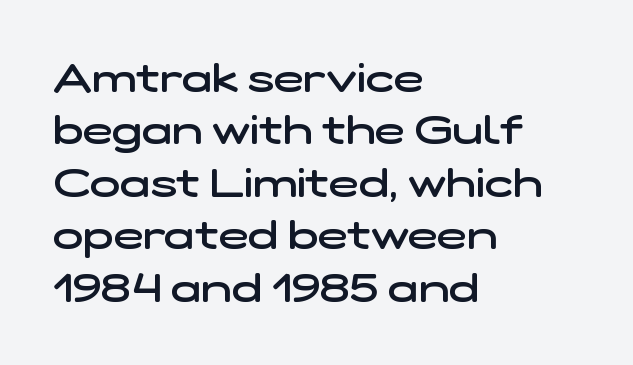
A sans-serif font was chosen for this passage. Is this a fixed-width face? No — the glyphs have proportional, varying widths. Underline: absent. The lines sit at an ordinary, default distance from one another.
